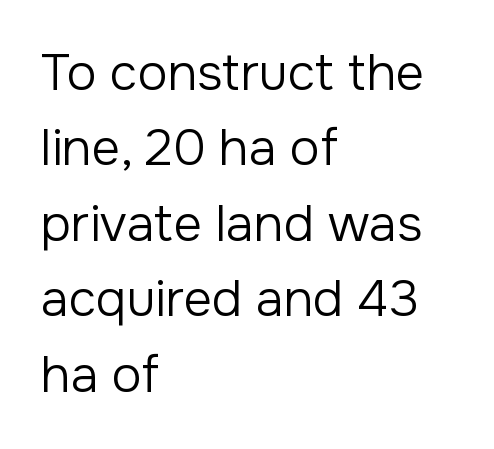
The image shows 50 px regular-weight sans-serif type, upright; set left-aligned, normal line spacing (1.51x), normal letter spacing, not underlined; low stroke contrast and a medium x-height.
